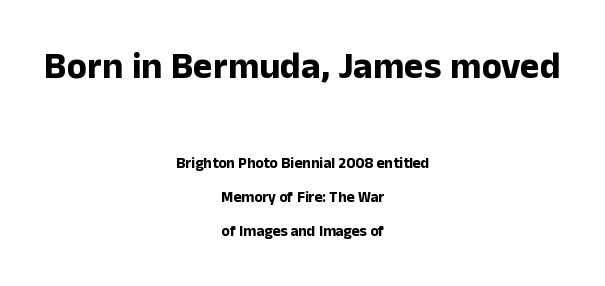
{"serif": "no", "italic": "no", "bold": "yes", "weight": "bold", "width": "normal", "stroke_contrast": "low", "x_height": "medium", "monospaced": "no", "underline": "no", "align": "center", "line_spacing": "loose", "line_spacing_ratio": 2.24, "letter_spacing": "normal", "letter_spacing_em": 0.0, "larger_block": "first", "size_ratio": 2.47, "glyph_px": 37}
